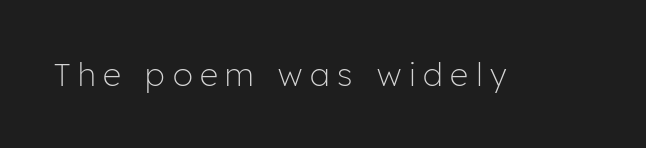
Q: Is the text bold? A: No.
Q: Is the text italic (slanted)? A: No, it is upright.
Q: Is the typeface a serif or a sans-serif typeface? A: Sans-serif.
Q: Is the text underlined? A: No.
Q: Is the spacing between letters normal or unusually wide? A: Unusually wide.
Q: Width (condensed, normal, or wide)? A: Normal.
Q: Stroke contrast? A: Low.
Q: x-height? A: Medium.
Q: Monospaced? A: No.
